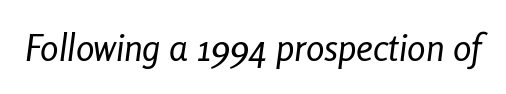
{"italic": "yes", "lean": "right", "slant_degrees": 8, "bold": "no", "weight": "regular", "width": "condensed", "stroke_contrast": "low", "x_height": "medium", "monospaced": "no", "underline": "no", "letter_spacing": "normal", "letter_spacing_em": 0.0, "glyph_px": 37}
